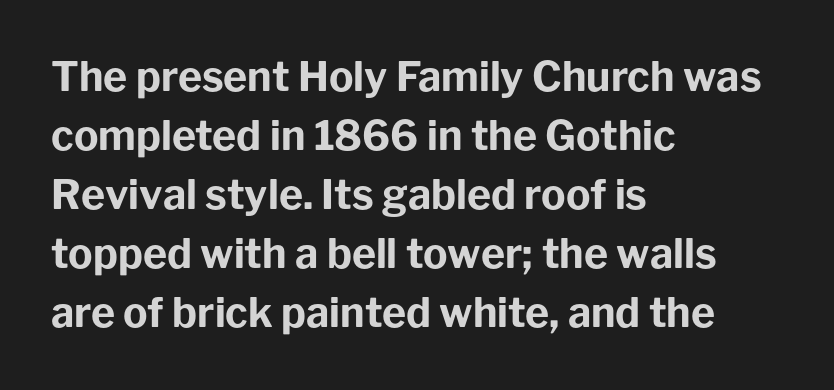
The image shows 41 px bold sans-serif type, upright; set left-aligned, normal line spacing (1.44x), normal letter spacing, not underlined; low stroke contrast and a medium x-height.
